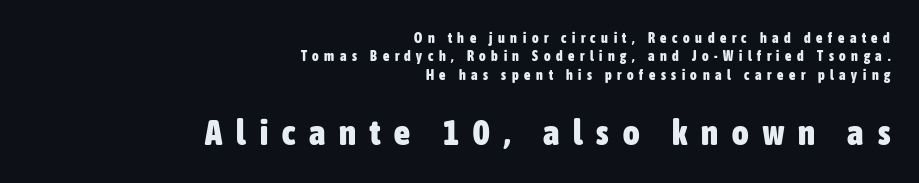
Q: Is the text bold? A: Yes.
Q: Is the text italic (slanted)? A: No, it is upright.
Q: Is the typeface a serif or a sans-serif typeface? A: Sans-serif.
Q: Is the text underlined? A: No.
Q: How is the paragraph aligned? A: Right-aligned.
Q: Is the spacing between letters normal or unusually wide? A: Unusually wide.
Q: Is the spacing between lines tight, normal or loose? A: Normal.
Q: Which block of text is set in a larger size, the first (top) or the second (bottom)? A: The second (bottom) one.
Q: Width (condensed, normal, or wide)? A: Condensed.
Q: Stroke contrast? A: Low.
Q: x-height? A: Medium.
Q: Monospaced? A: No.
